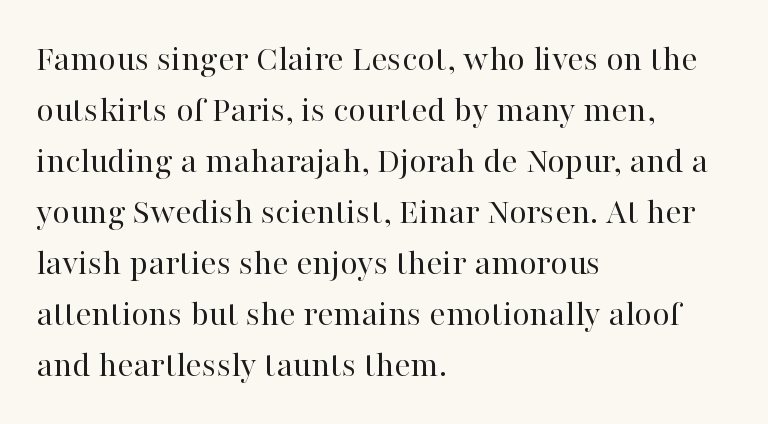
{"serif": "yes", "italic": "no", "bold": "no", "weight": "regular", "width": "normal", "stroke_contrast": "high", "x_height": "medium", "monospaced": "no", "underline": "no", "align": "left", "line_spacing": "normal", "line_spacing_ratio": 1.34, "letter_spacing": "normal", "letter_spacing_em": 0.0, "glyph_px": 38}
